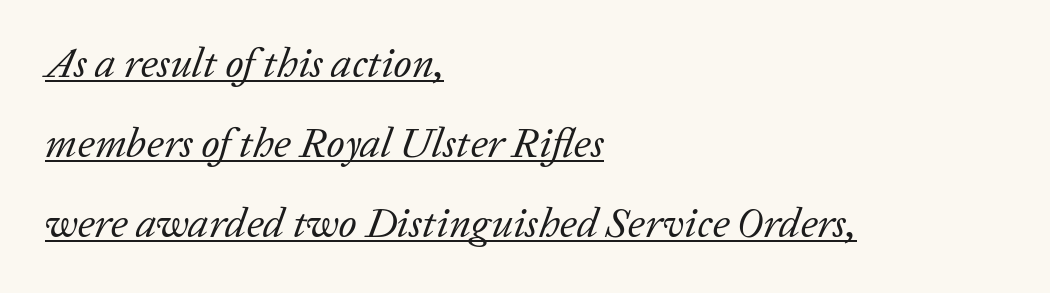
Q: Is the text bold? A: No.
Q: Is the text italic (slanted)? A: Yes, it leans right by about 20 degrees.
Q: Is the typeface a serif or a sans-serif typeface? A: Serif.
Q: Is the text underlined? A: Yes.
Q: How is the paragraph aligned? A: Left-aligned.
Q: Is the spacing between letters normal or unusually wide? A: Normal.
Q: Is the spacing between lines tight, normal or loose? A: Loose.
Q: Width (condensed, normal, or wide)? A: Normal.
Q: Stroke contrast? A: Low.
Q: x-height? A: Medium.
Q: Monospaced? A: No.
